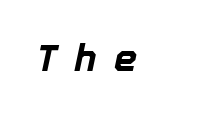
The image shows 37 px bold type, italic (leaning right); set unusually wide letter spacing (+0.47 em), not underlined; a medium x-height.
